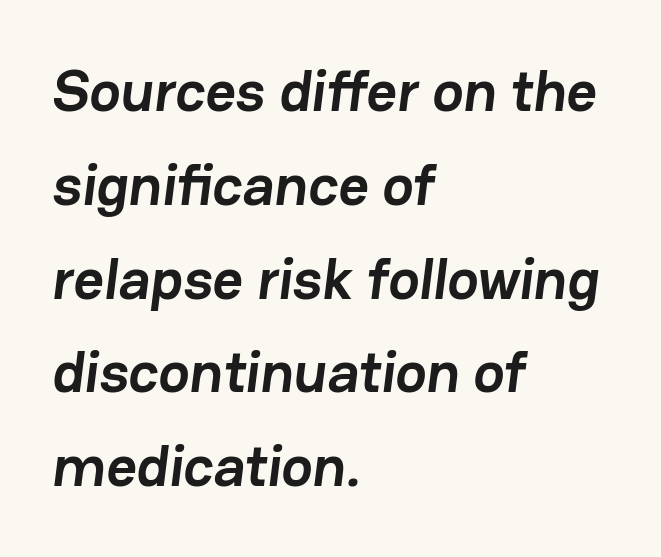
Q: Is the text bold? A: Yes.
Q: Is the typeface a serif or a sans-serif typeface? A: Sans-serif.
Q: Is the text underlined? A: No.
Q: How is the paragraph aligned? A: Left-aligned.
Q: Is the spacing between letters normal or unusually wide? A: Normal.
Q: Is the spacing between lines tight, normal or loose? A: Normal.
Q: Width (condensed, normal, or wide)? A: Normal.
Q: Stroke contrast? A: Low.
Q: x-height? A: Medium.
Q: Monospaced? A: No.
